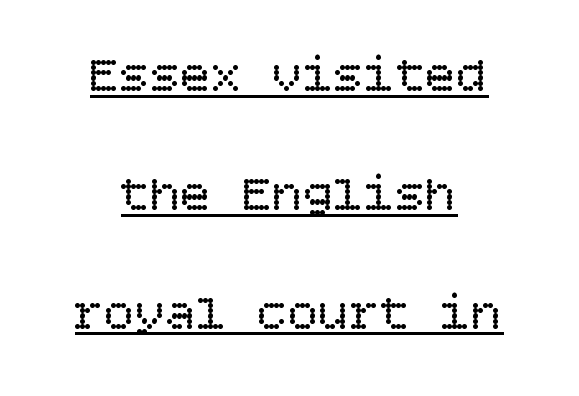
Q: Is the text bold? A: No.
Q: Is the text italic (slanted)? A: No, it is upright.
Q: Is the text underlined? A: Yes.
Q: How is the paragraph aligned? A: Centered.
Q: Is the spacing between letters normal or unusually wide? A: Normal.
Q: Is the spacing between lines tight, normal or loose? A: Loose.
Q: Width (condensed, normal, or wide)? A: Normal.
Q: Stroke contrast? A: Low.
Q: x-height? A: Large.
